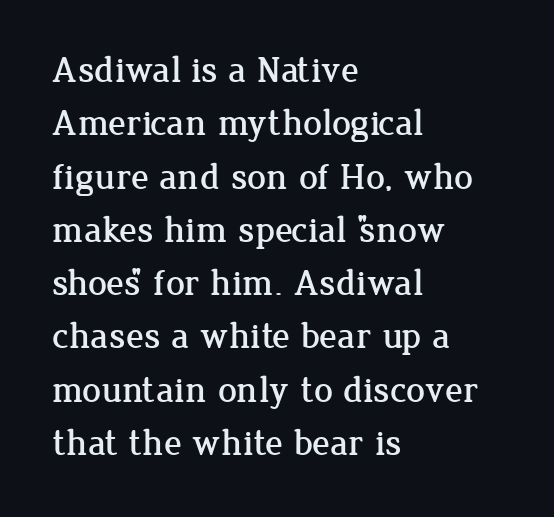
Q: Is the text italic (slanted)? A: No, it is upright.
Q: Is the typeface a serif or a sans-serif typeface? A: Serif.
Q: Is the text underlined? A: No.
Q: How is the paragraph aligned? A: Left-aligned.
Q: Is the spacing between letters normal or unusually wide? A: Normal.
Q: Is the spacing between lines tight, normal or loose? A: Normal.
Q: Width (condensed, normal, or wide)? A: Normal.
Q: Stroke contrast? A: Low.
Q: x-height? A: Medium.
Q: Monospaced? A: No.
